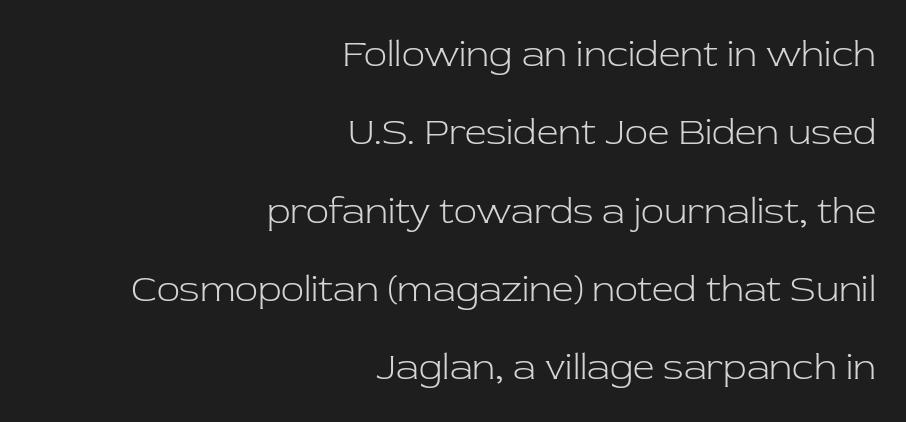
{"serif": "yes", "italic": "no", "bold": "no", "weight": "light", "width": "normal", "stroke_contrast": "low", "x_height": "medium", "monospaced": "no", "underline": "no", "align": "right", "line_spacing": "loose", "line_spacing_ratio": 2.06, "letter_spacing": "normal", "letter_spacing_em": 0.0, "glyph_px": 38}
